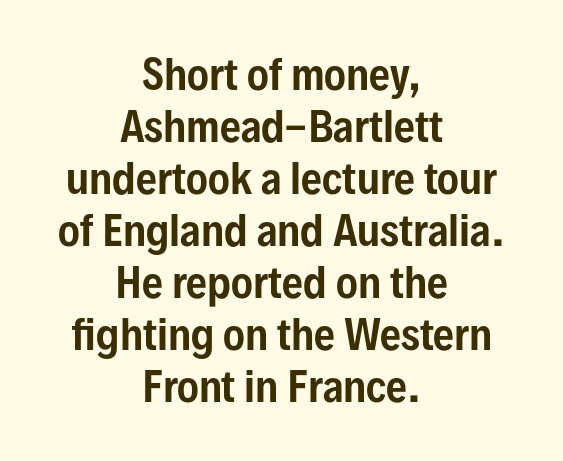
Spacing between characters is what you'd get straight out of the box. Underlining? Definitely not there. Serif or sans? Sans — the stroke terminals are bare. You could not count columns in this text — the font is proportionally spaced. Neither beginnings nor endings align; midpoints do.
